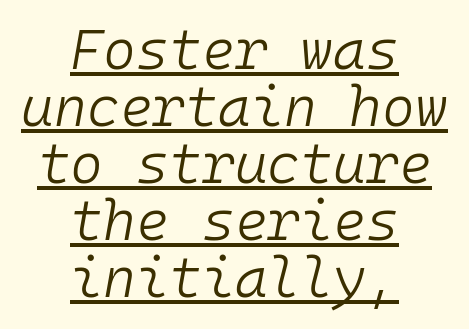
Q: Is the text bold? A: No.
Q: Is the text italic (slanted)? A: Yes, it leans right by about 10 degrees.
Q: Is the text underlined? A: Yes.
Q: How is the paragraph aligned? A: Centered.
Q: Is the spacing between letters normal or unusually wide? A: Normal.
Q: Is the spacing between lines tight, normal or loose? A: Tight.
Q: Width (condensed, normal, or wide)? A: Normal.
Q: Stroke contrast? A: Low.
Q: x-height? A: Medium.
Q: Monospaced? A: Yes.
